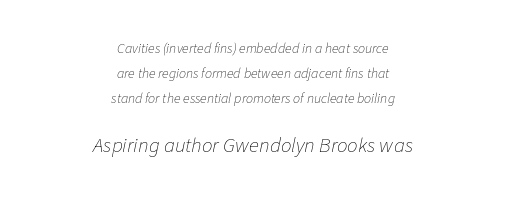
The image shows 21 px text type, italic (leaning right); set centered, line spacing 1.79x, normal letter spacing, not underlined; the second (bottom) block is 1.5x larger.
